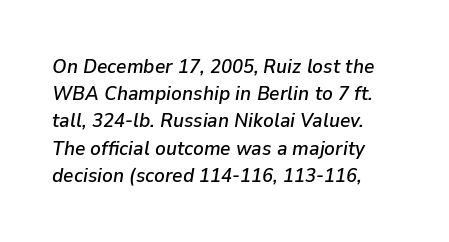
Q: Is the text italic (slanted)? A: Yes, it leans right by about 9 degrees.
Q: Is the text underlined? A: No.
Q: How is the paragraph aligned? A: Left-aligned.
Q: Is the spacing between letters normal or unusually wide? A: Normal.
Q: Is the spacing between lines tight, normal or loose? A: Normal.
